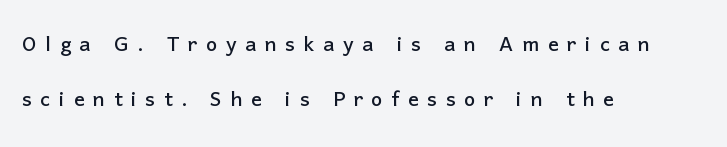
Successive baselines arrive slowly, with a big drop between each. Letter spacing: wide. The axis of the letterforms is exactly vertical. Leftover space on each line is placed entirely after the last word.
